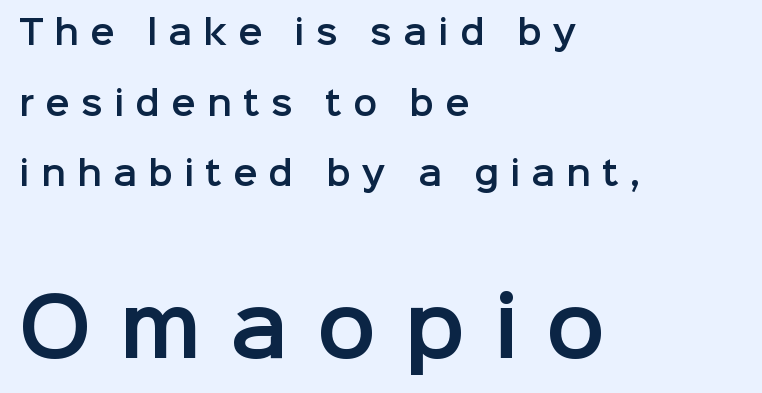
Q: Is the text italic (slanted)? A: No, it is upright.
Q: Is the typeface a serif or a sans-serif typeface? A: Sans-serif.
Q: Is the text underlined? A: No.
Q: How is the paragraph aligned? A: Left-aligned.
Q: Is the spacing between letters normal or unusually wide? A: Unusually wide.
Q: Is the spacing between lines tight, normal or loose? A: Loose.
Q: Which block of text is set in a larger size, the first (top) or the second (bottom)? A: The second (bottom) one.
Q: Width (condensed, normal, or wide)? A: Normal.
Q: Stroke contrast? A: Low.
Q: x-height? A: Medium.
Q: Monospaced? A: No.
